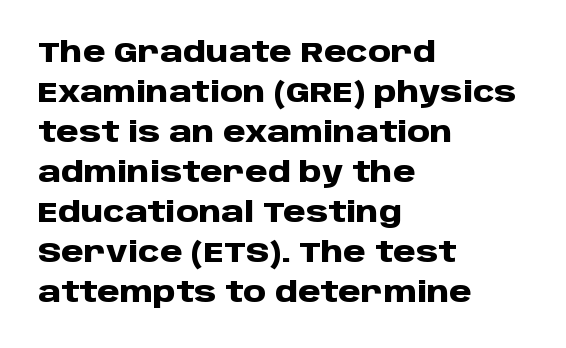
The image shows 29 px heavy sans-serif type, upright; set left-aligned, normal line spacing (1.38x), normal letter spacing, not underlined; low stroke contrast and a large x-height.
